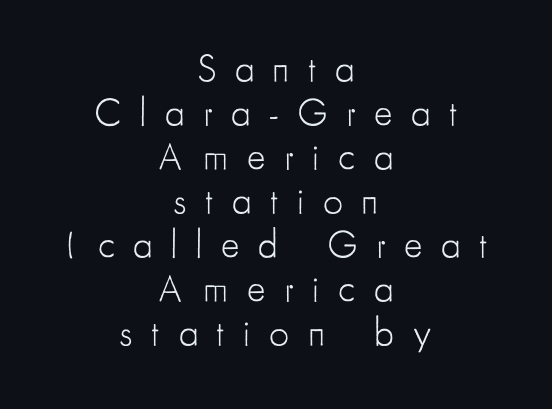
The typeface has the unassuming heft of standard copy or less. The passage shown is typed in a proportional face where columns would drift. Every character sits straight up, as roman type does. The designer went with a sans here, leaving each stem footless.
